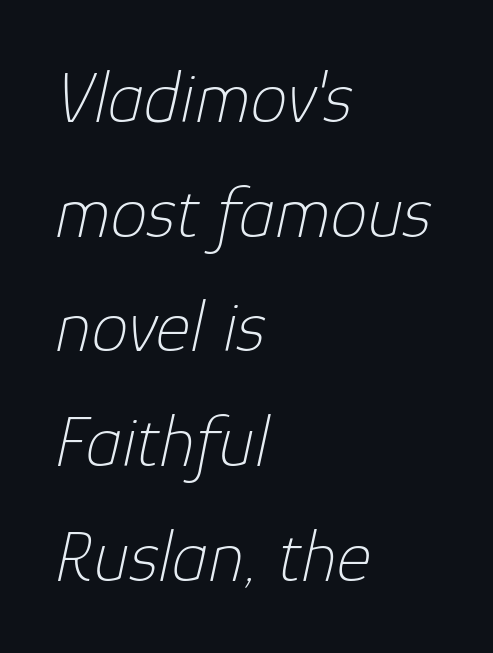
Alignment: flush left. Check under the words: just untouched page. Is this a heavy cut? Hardly; it is regular or lighter. Note the varied advance widths — an 'i' is clearly narrower than an 'm'.
